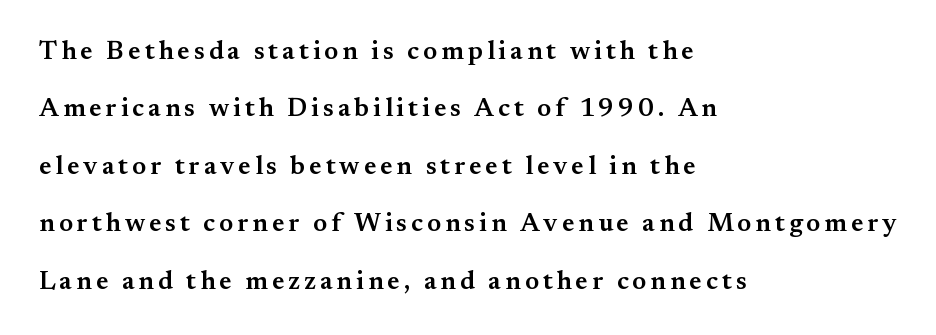
A typesetter would call this leading open, well beyond the default. Alignment: flush left. Look at the stroke-to-counter ratio: somewhat heavy, a semibold. Does the lettering tilt? It doesn't — this is upright.
